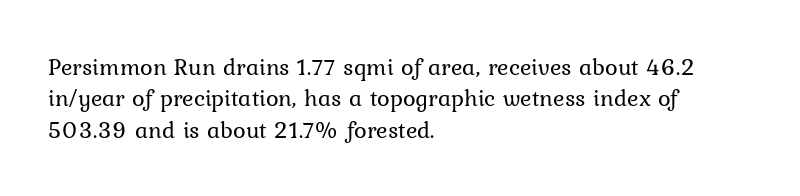
{"italic": "no", "bold": "no", "underline": "no", "align": "left", "line_spacing": "normal", "line_spacing_ratio": 1.31, "letter_spacing": "normal", "letter_spacing_em": 0.0, "glyph_px": 24}
